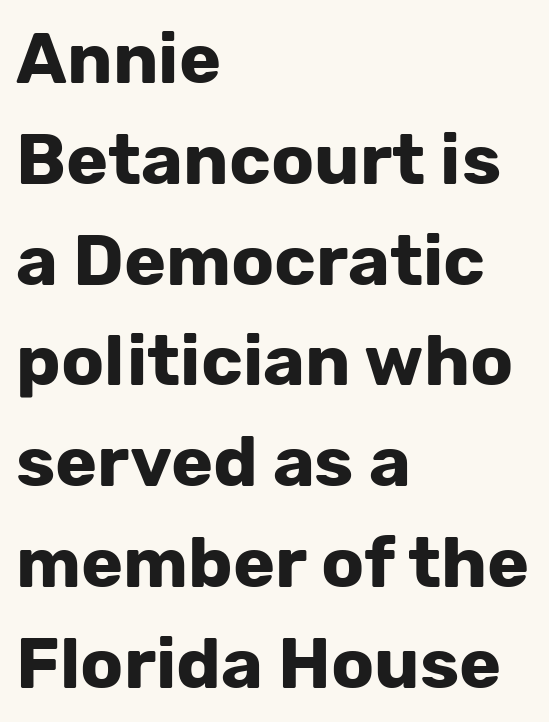
{"serif": "no", "italic": "no", "bold": "yes", "weight": "bold", "width": "normal", "stroke_contrast": "low", "x_height": "medium", "monospaced": "no", "underline": "no", "align": "left", "line_spacing": "normal", "line_spacing_ratio": 1.42, "letter_spacing": "normal", "letter_spacing_em": 0.0, "glyph_px": 71}
